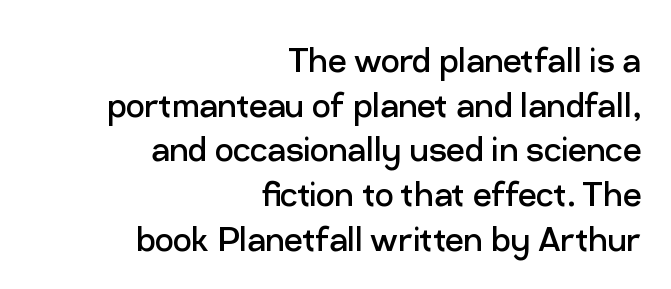
The image shows 41 px regular-weight sans-serif type, upright; set right-aligned, tight line spacing (1.09x), normal letter spacing, not underlined; low stroke contrast and a medium x-height.
